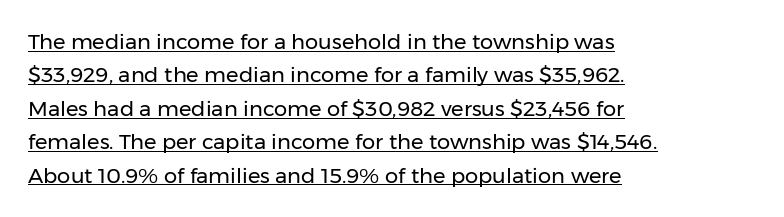
Q: Is the text bold? A: No.
Q: Is the text italic (slanted)? A: No, it is upright.
Q: Is the text underlined? A: Yes.
Q: How is the paragraph aligned? A: Left-aligned.
Q: Is the spacing between letters normal or unusually wide? A: Normal.
Q: Is the spacing between lines tight, normal or loose? A: Normal.
